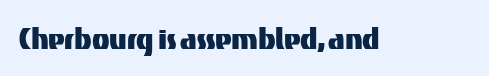
The image shows 36 px sans-serif type, upright; set normal letter spacing, not underlined; medium stroke contrast and a medium x-height.
